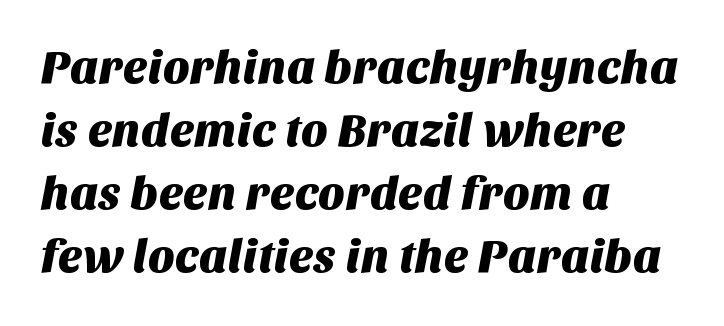
{"serif": "no", "width": "normal", "stroke_contrast": "medium", "x_height": "large", "monospaced": "no", "underline": "no", "align": "left", "line_spacing": "normal", "line_spacing_ratio": 1.37, "letter_spacing": "normal", "letter_spacing_em": 0.0, "glyph_px": 46}
